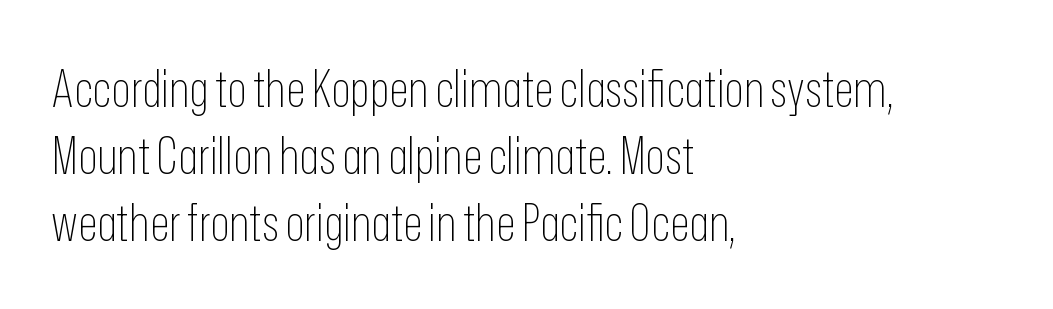
The image shows 51 px thin, condensed sans-serif type, upright; set left-aligned, normal line spacing (1.31x), normal letter spacing, not underlined; low stroke contrast and a medium x-height.
